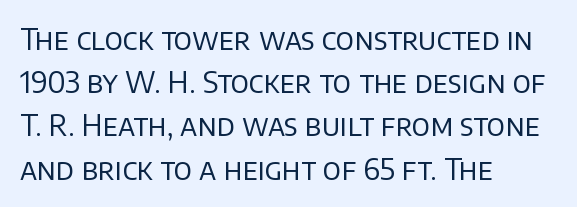
You can tell it's not italic because the verticals are truly vertical. The baseline area is clear. The typeface chosen for these lines omits serifs. Is the stroke heavy? The answer is a plain regular-or-lighter. The passage is arranged the way most books set body copy — flush left. Spacing between characters is what you'd get straight out of the box.
